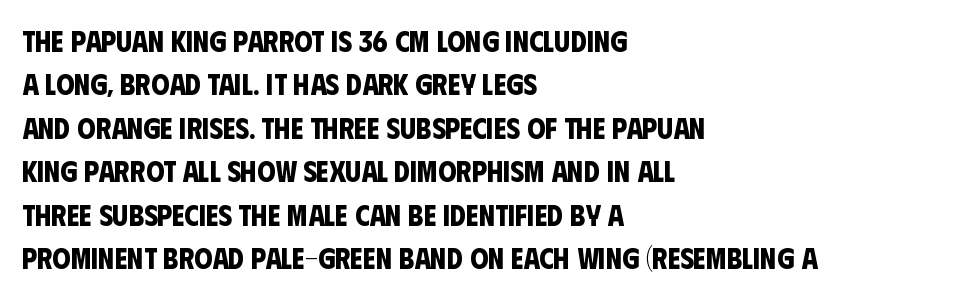
You could not count columns in this text — the font is proportionally spaced. Underline: absent. This is heavy type, rendered in bold. Leading: standard. In terms of letterform style, serifs are entirely absent. The gaps between neighbouring characters are ordinary and unremarkable.
